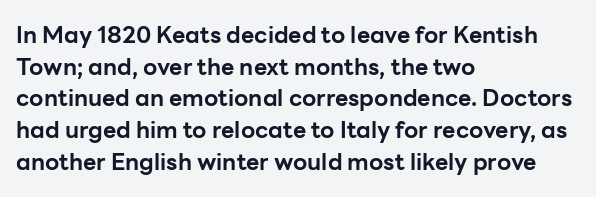
Q: Is the text bold? A: Yes.
Q: Is the text italic (slanted)? A: No, it is upright.
Q: Is the text underlined? A: No.
Q: How is the paragraph aligned? A: Left-aligned.
Q: Is the spacing between letters normal or unusually wide? A: Normal.
Q: Is the spacing between lines tight, normal or loose? A: Normal.
